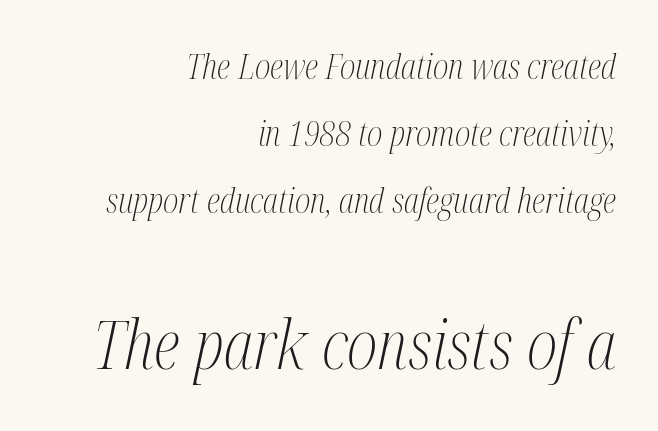
Interline gaps are noticeably wide in this sample. Type size steps up from the first block to the second. Compared with a typical body face, this is equally light or lighter still. This rendering uses right alignment, leaving the left contour irregular.
